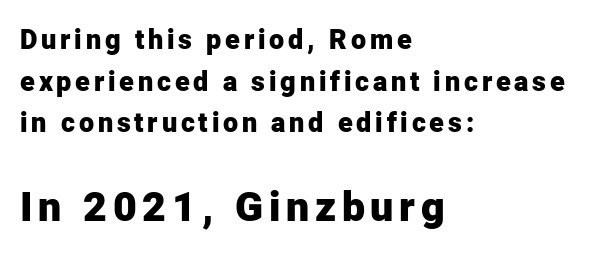
Think of a printed novel: that variable character pitch is what you see here. Leading matches the norm, producing a regular column. Summary of weight: heavy, a full bold. This sample is left-justified, so line endings fall wherever the words run out.
